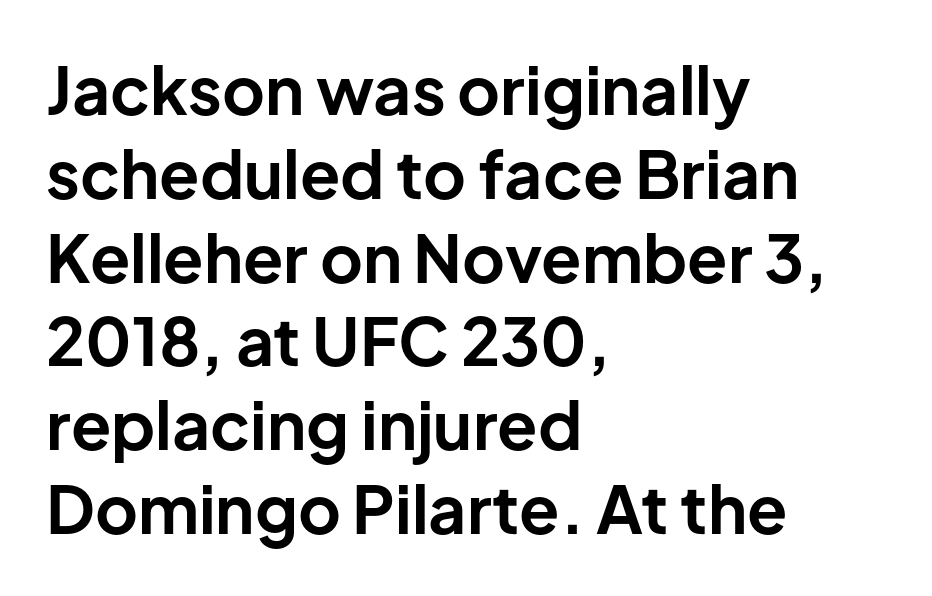
Is this a fixed-width face? No — the glyphs have proportional, varying widths. This sample is left-justified, so line endings fall wherever the words run out. How are the letters spaced? Ordinarily, with no added tracking. Is this a sans? Yes — the strokes have no serifs.
